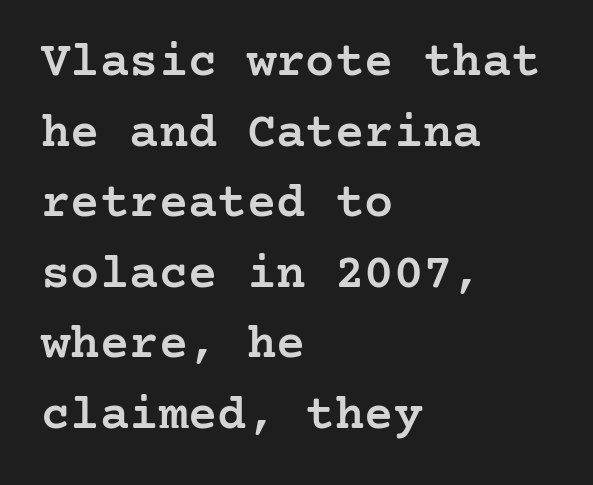
The paragraph has a hard left edge and a soft right edge. Notice the strokes are somewhat thickened but not fully heavy: this is a semibold. The tracking reads as untouched default to a designer's eye. Characters remain perfectly vertical along every line. Unmarked baselines from the first word to the last.
